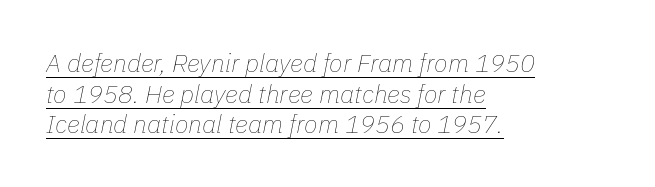
Q: Is the text bold? A: No.
Q: Is the text italic (slanted)? A: Yes, it leans right by about 11 degrees.
Q: Is the text underlined? A: Yes.
Q: How is the paragraph aligned? A: Left-aligned.
Q: Is the spacing between letters normal or unusually wide? A: Normal.
